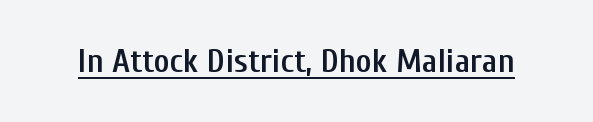
{"serif": "no", "italic": "no", "bold": "semi", "weight": "semibold", "width": "condensed", "stroke_contrast": "low", "x_height": "medium", "monospaced": "no", "underline": "yes", "letter_spacing": "normal", "letter_spacing_em": 0.0, "glyph_px": 34}
